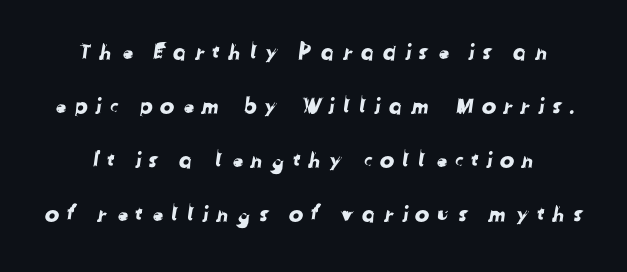
Q: Is the text underlined? A: No.
Q: Is the spacing between letters normal or unusually wide? A: Unusually wide.
Q: Is the spacing between lines tight, normal or loose? A: Loose.
